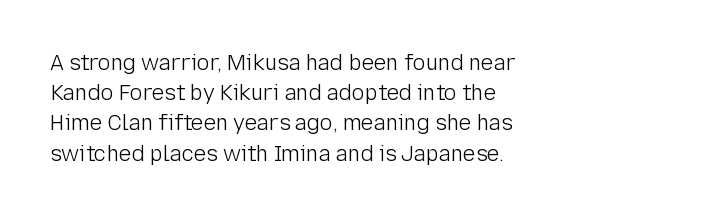
Regarding leading, the lines here are spaced in the standard way. Underline: absent. A classic flush-left, rag-right setting is used for this passage. Every character sits straight up, as roman type does.
